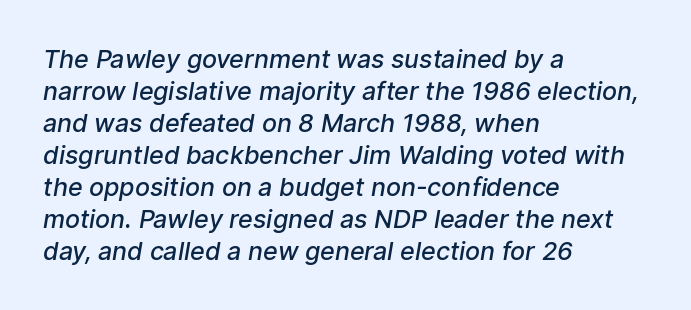
The image shows 25 px text type; set left-aligned, normal line spacing (1.28x), normal letter spacing, not underlined.
